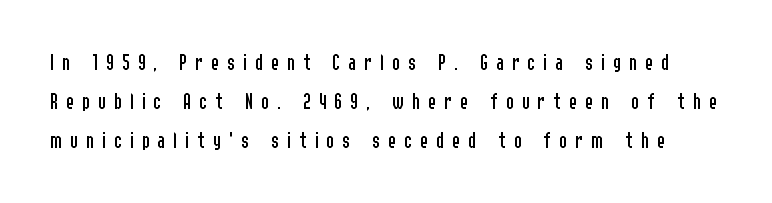
Q: Is the text bold? A: No.
Q: Is the text italic (slanted)? A: No, it is upright.
Q: Is the text underlined? A: No.
Q: Is the spacing between letters normal or unusually wide? A: Unusually wide.
Q: Is the spacing between lines tight, normal or loose? A: Normal.
